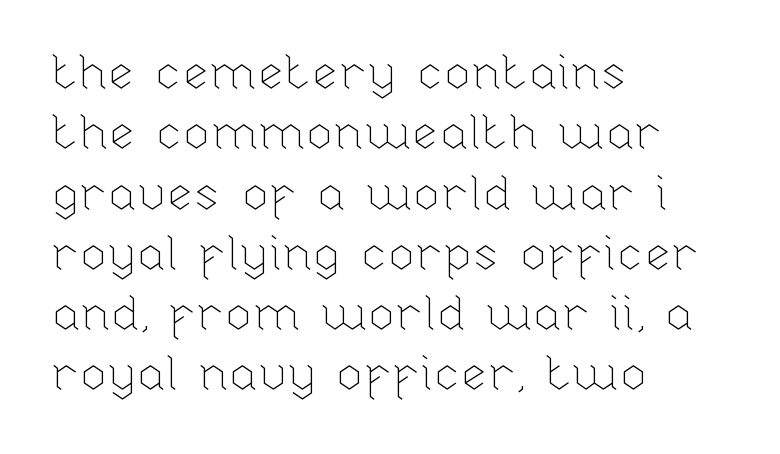
{"italic": "no", "bold": "no", "weight": "thin", "width": "normal", "stroke_contrast": "low", "x_height": "medium", "monospaced": "no", "underline": "no", "align": "left", "line_spacing_ratio": 1.23, "letter_spacing": "normal", "letter_spacing_em": 0.0, "glyph_px": 49}
